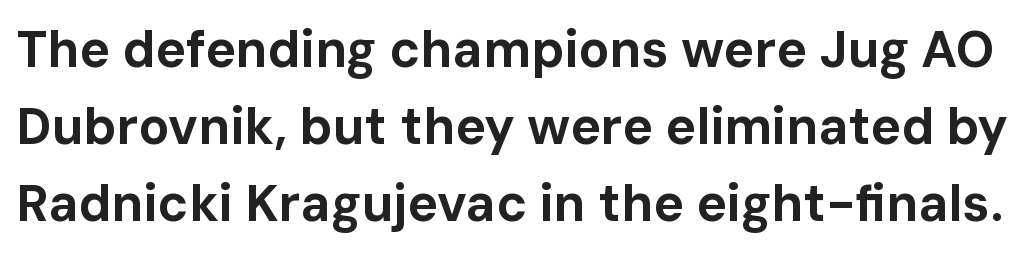
How would I describe the line gaps? Plain and ordinary. Each row of text sits above clean, open space. As a designer I'd log this as weight 700, bold. The rendering keeps characters at their native spacing. Think of a printed novel: that variable character pitch is what you see here. Style check: upright.
